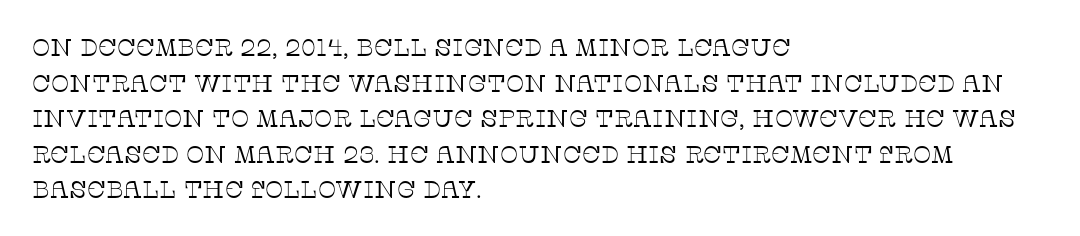
No italicization has been applied; the sample stays upright. Each line starts at the same left margin while the right side varies. Weight: regular or lighter. Compared with typical paragraphs, the rows here are spaced about the same. No extra tracking has been applied to these lines. Any mark beneath the type? The region is blank.
